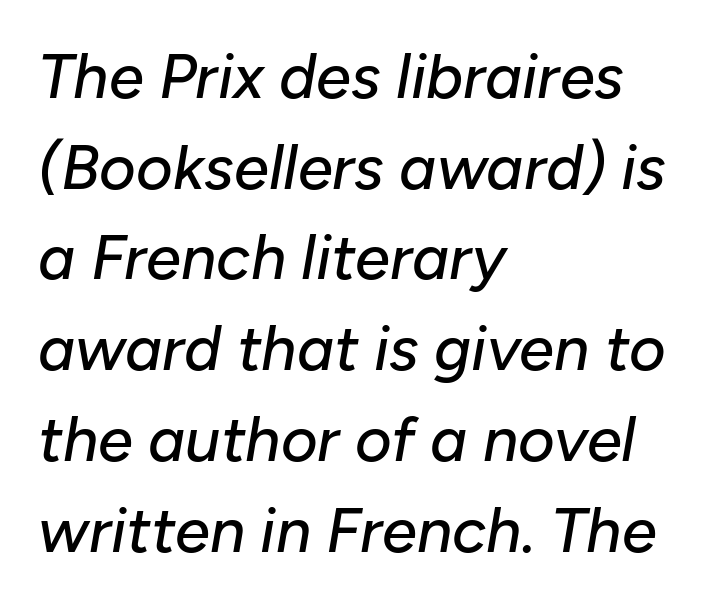
Q: Is the text italic (slanted)? A: Yes, it leans right by about 10 degrees.
Q: Is the text underlined? A: No.
Q: How is the paragraph aligned? A: Left-aligned.
Q: Is the spacing between letters normal or unusually wide? A: Normal.
Q: Is the spacing between lines tight, normal or loose? A: Normal.
Q: Width (condensed, normal, or wide)? A: Normal.
Q: Stroke contrast? A: Low.
Q: x-height? A: Medium.
Q: Monospaced? A: No.
